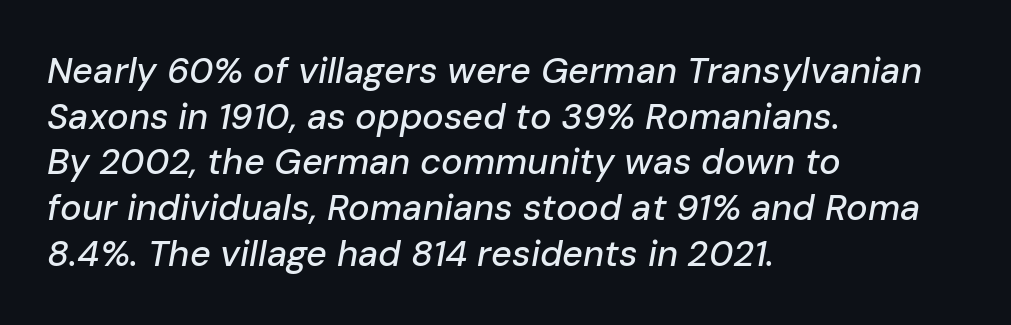
Q: Is the text italic (slanted)? A: Yes, it leans right by about 10 degrees.
Q: Is the text underlined? A: No.
Q: How is the paragraph aligned? A: Left-aligned.
Q: Is the spacing between letters normal or unusually wide? A: Normal.
Q: Is the spacing between lines tight, normal or loose? A: Normal.
Q: Width (condensed, normal, or wide)? A: Normal.
Q: Stroke contrast? A: Low.
Q: x-height? A: Medium.
Q: Monospaced? A: No.
